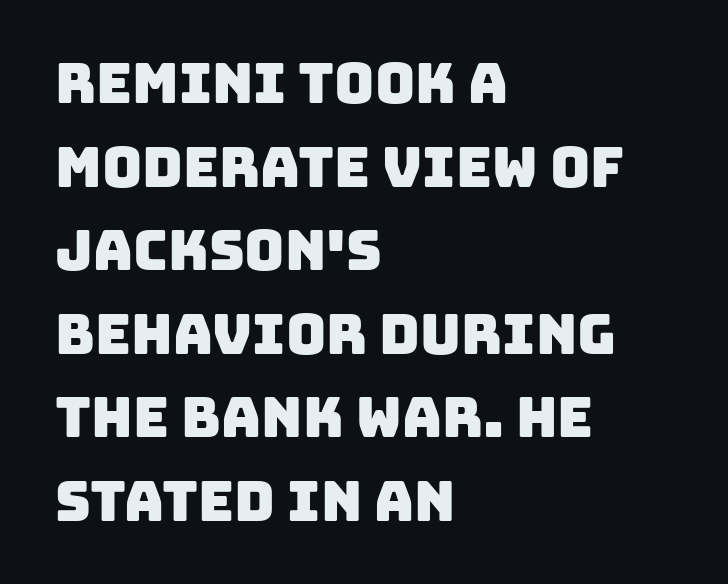
Clear beneath every line of the passage. Check where the strokes stop: nothing finishes them off — pure sans. Short and long lines alike share a common starting point at left. Compared with typical paragraphs, the rows here are spaced about the same.
